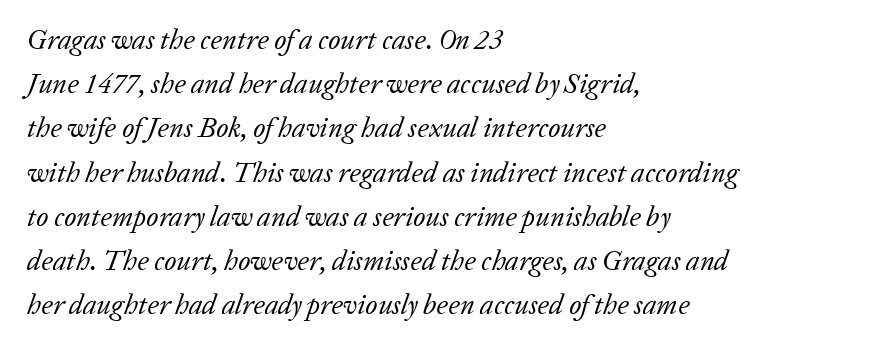
The image shows 28 px regular-weight serif type, italic (leaning right); set left-aligned, normal line spacing (1.58x), normal letter spacing, not underlined; low stroke contrast and a medium x-height.
